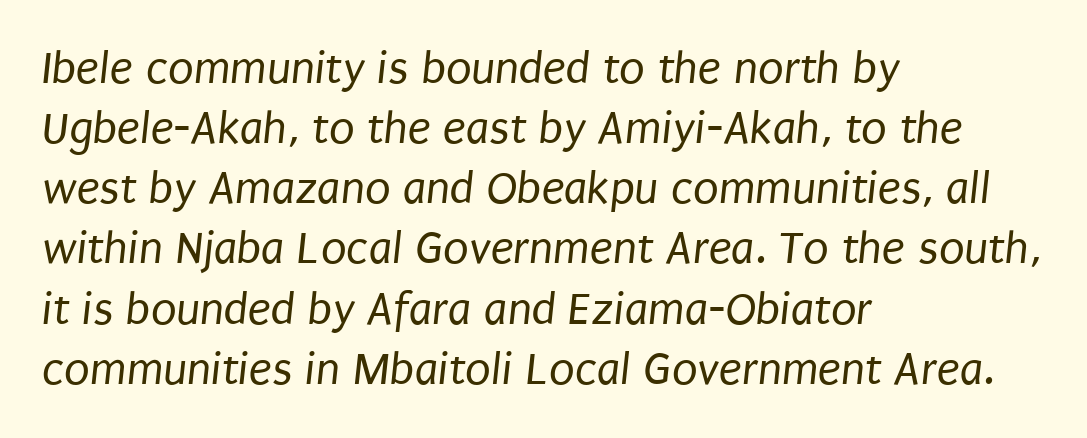
Heft: none added — not bold. Honestly, there is no underline to notice here at all. The passage shown is typed in a proportional face where columns would drift. Layout note: lines flush left. Evenly set lines give the paragraph a standard silhouette.
